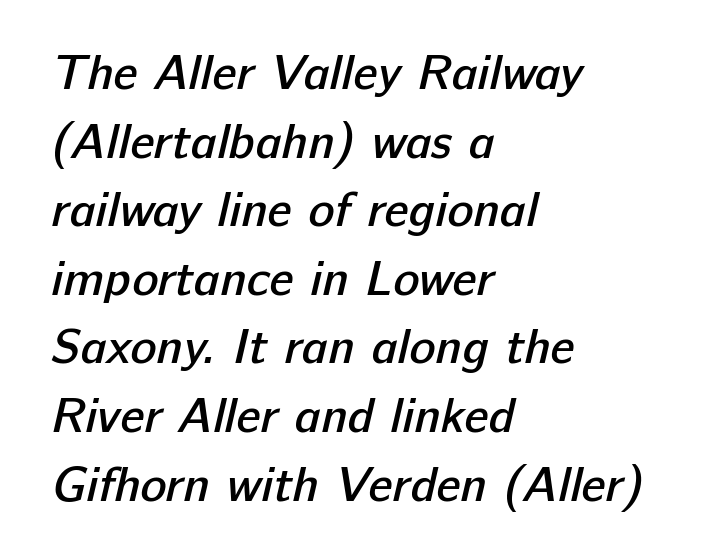
The image shows 49 px semibold sans-serif type; set left-aligned, normal line spacing (1.4x), normal letter spacing, not underlined; low stroke contrast and a medium x-height.
